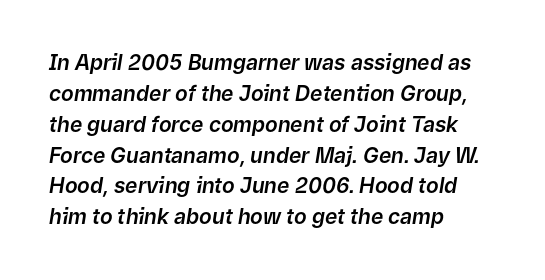
{"italic": "yes", "lean": "right", "slant_degrees": 9, "underline": "no", "align": "left", "line_spacing": "normal", "line_spacing_ratio": 1.47, "letter_spacing": "normal", "letter_spacing_em": 0.0, "glyph_px": 21}
